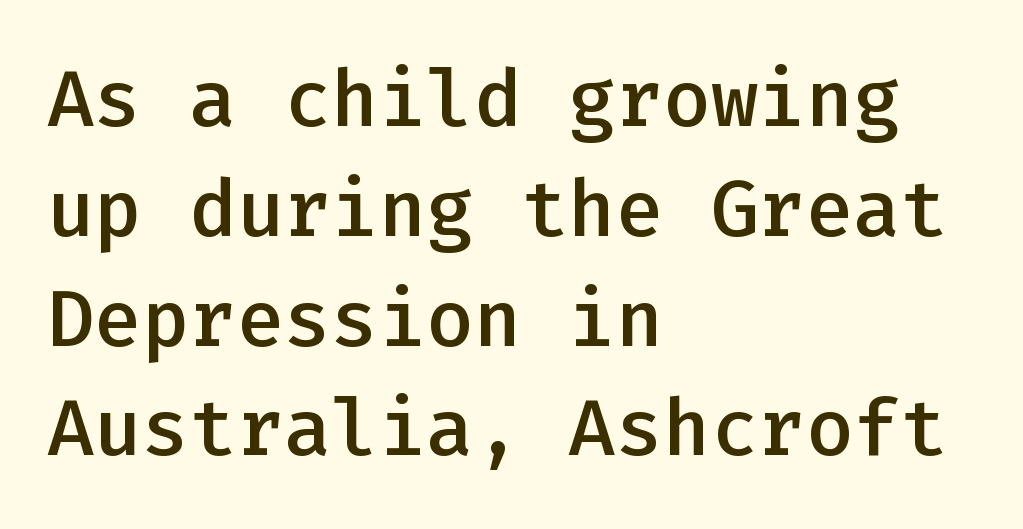
The image shows 79 px semibold sans-serif type, upright, monospaced; set left-aligned, normal line spacing (1.39x), normal letter spacing, not underlined; low stroke contrast and a medium x-height.
